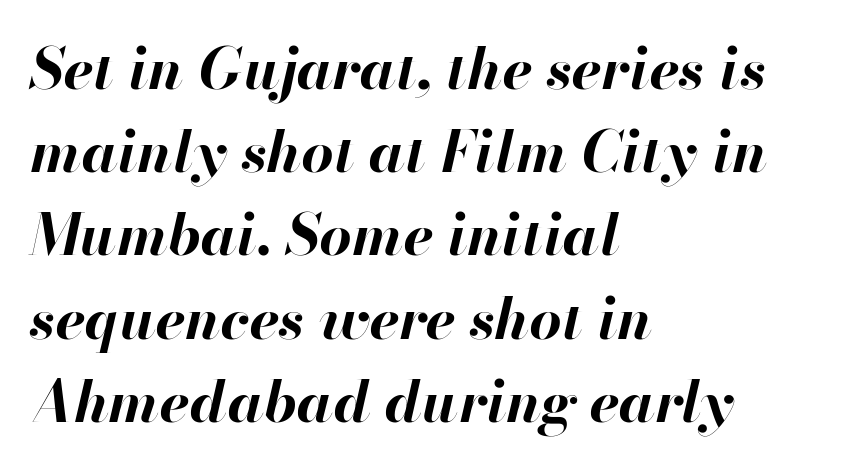
{"italic": "yes", "lean": "right", "slant_degrees": 13, "bold": "yes", "weight": "bold", "width": "normal", "stroke_contrast": "high", "x_height": "small", "monospaced": "no", "underline": "no", "align": "left", "line_spacing": "normal", "line_spacing_ratio": 1.46, "letter_spacing": "normal", "letter_spacing_em": 0.0, "glyph_px": 57}
